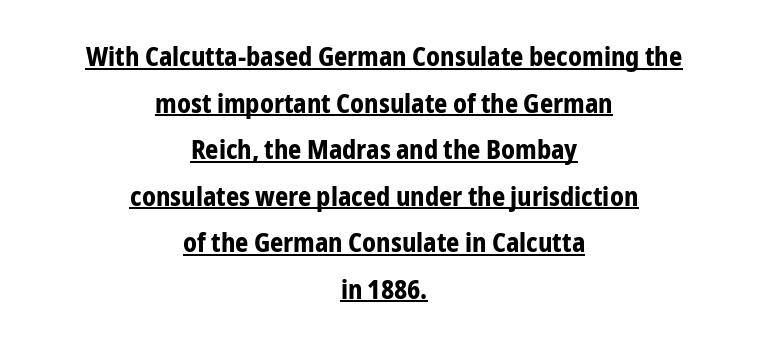
Q: Is the text bold? A: Yes.
Q: Is the text italic (slanted)? A: No, it is upright.
Q: Is the text underlined? A: Yes.
Q: How is the paragraph aligned? A: Centered.
Q: Is the spacing between letters normal or unusually wide? A: Normal.
